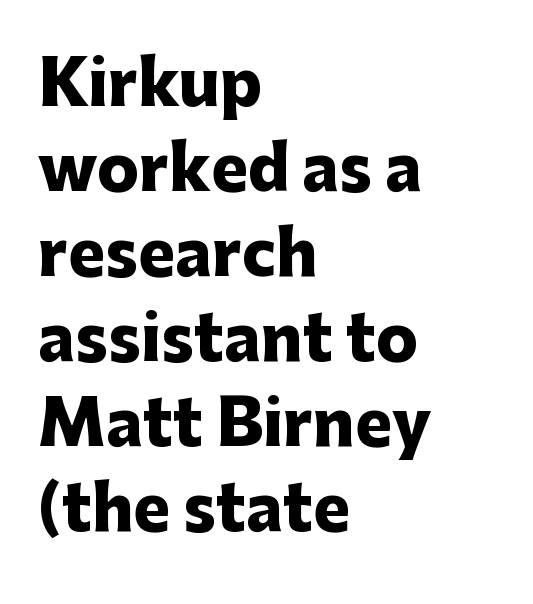
Q: Is the text bold? A: Yes.
Q: Is the text italic (slanted)? A: No, it is upright.
Q: Is the typeface a serif or a sans-serif typeface? A: Sans-serif.
Q: Is the text underlined? A: No.
Q: How is the paragraph aligned? A: Left-aligned.
Q: Is the spacing between letters normal or unusually wide? A: Normal.
Q: Is the spacing between lines tight, normal or loose? A: Normal.
Q: Width (condensed, normal, or wide)? A: Normal.
Q: Stroke contrast? A: Low.
Q: x-height? A: Medium.
Q: Monospaced? A: No.
